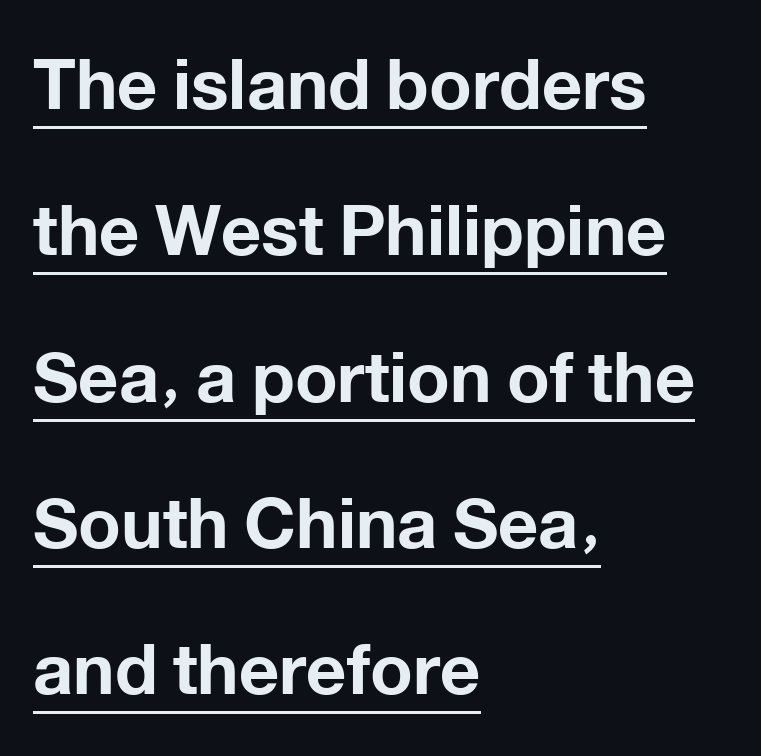
The passage shown is typed in a proportional face where columns would drift. Each word holds together tightly as a unit, with standard inter-letter gaps. Horizontal bands of white between lines are thick stripes. Set as a true bold cut, around the 700 mark.
